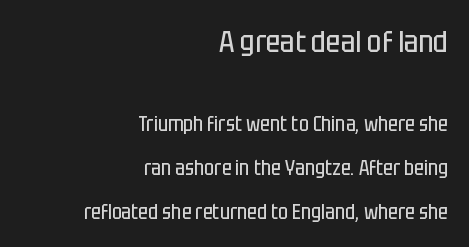
Size contrast runs from large at the top to small at the bottom. Layout note: lines flush right. Regarding serifs, this sample does without them. The characters are drawn with everyday or finer stroke widths. The lines are spread far apart with generous leading. Decoration check: the copy has no underline.
